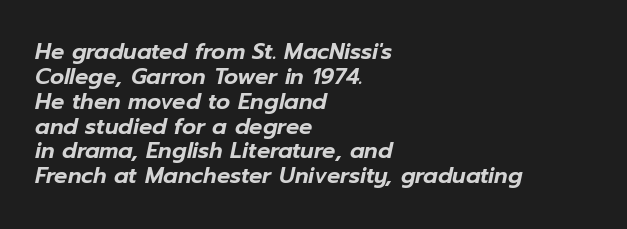
Q: Is the text italic (slanted)? A: Yes, it leans right by about 12 degrees.
Q: Is the text underlined? A: No.
Q: How is the paragraph aligned? A: Left-aligned.
Q: Is the spacing between letters normal or unusually wide? A: Normal.
Q: Is the spacing between lines tight, normal or loose? A: Tight.
